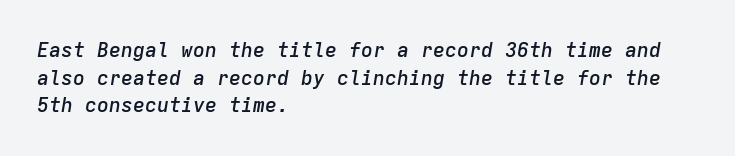
{"italic": "yes", "lean": "right", "slant_degrees": 9, "bold": "semi", "underline": "no", "align": "left", "line_spacing": "normal", "line_spacing_ratio": 1.38, "letter_spacing": "normal", "letter_spacing_em": 0.0, "glyph_px": 20}
